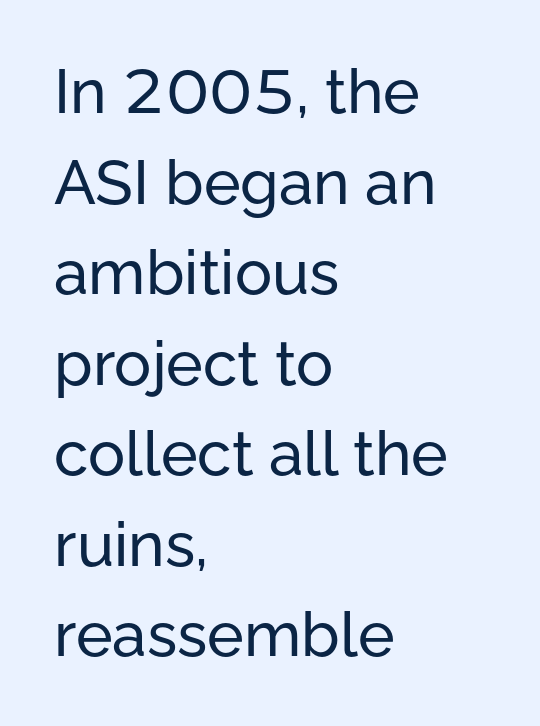
Where is the straight margin? On the left. Font category for this specimen: sans-serif. Baseline-to-baseline distance is the conventional proportion of letter height. The letters advance in unequal steps, a hallmark of proportional type.
